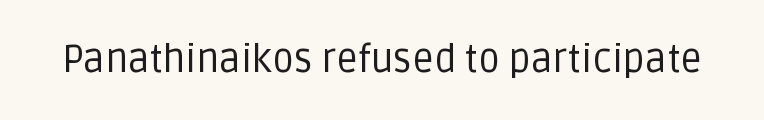
The image shows 38 px regular-weight sans-serif type, upright; set normal letter spacing, not underlined; low stroke contrast and a large x-height.
